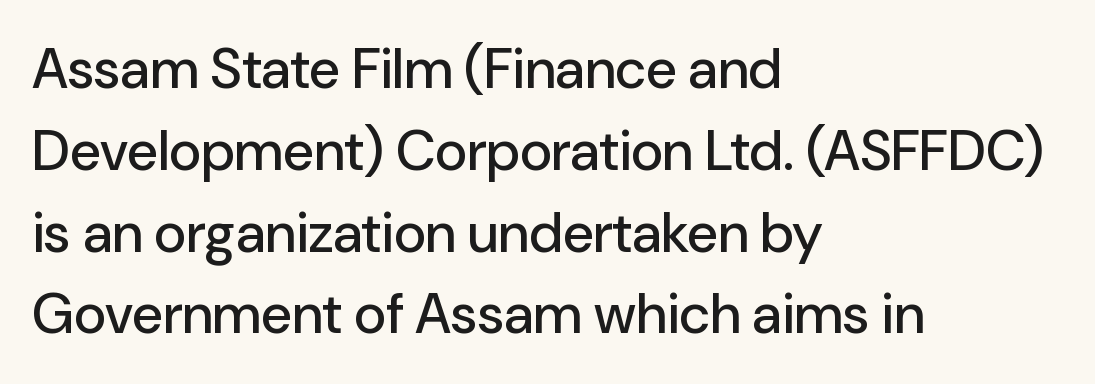
Q: Is the text italic (slanted)? A: No, it is upright.
Q: Is the typeface a serif or a sans-serif typeface? A: Sans-serif.
Q: Is the text underlined? A: No.
Q: How is the paragraph aligned? A: Left-aligned.
Q: Is the spacing between letters normal or unusually wide? A: Normal.
Q: Is the spacing between lines tight, normal or loose? A: Normal.
Q: Width (condensed, normal, or wide)? A: Normal.
Q: Stroke contrast? A: Low.
Q: x-height? A: Medium.
Q: Monospaced? A: No.
